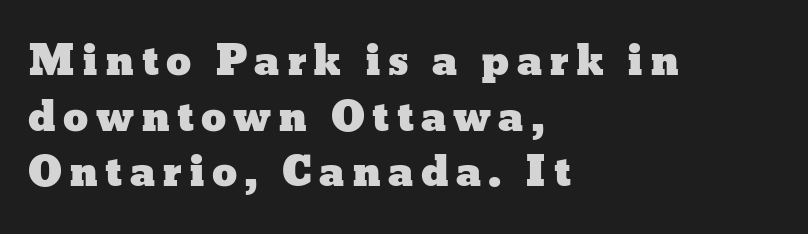
Q: Is the text italic (slanted)? A: No, it is upright.
Q: Is the text underlined? A: No.
Q: How is the paragraph aligned? A: Left-aligned.
Q: Is the spacing between lines tight, normal or loose? A: Normal.
Q: Width (condensed, normal, or wide)? A: Wide.
Q: Stroke contrast? A: Low.
Q: x-height? A: Medium.
Q: Monospaced? A: No.
